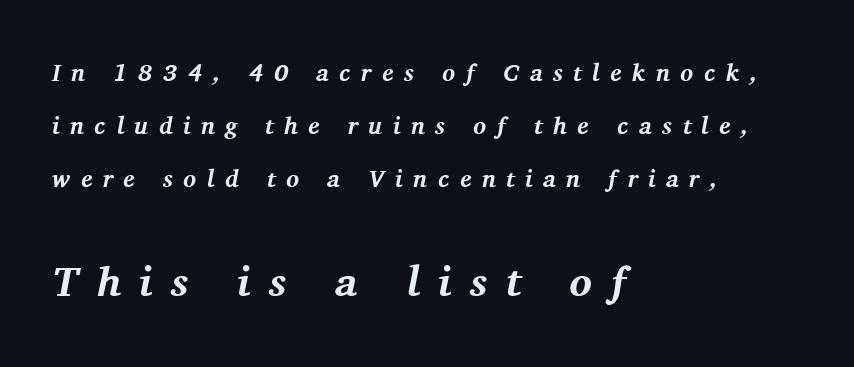
Unmarked baselines from the first word to the last. The passage shown has open, widely tracked lettering throughout. The passage shown is typed in a proportional face where columns would drift. The text carries the slant typical of an italic or oblique font. Quick note: interline space is abundant.
